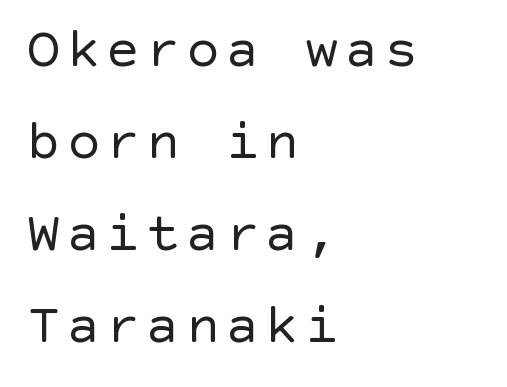
Q: Is the text bold? A: No.
Q: Is the text italic (slanted)? A: No, it is upright.
Q: Is the typeface a serif or a sans-serif typeface? A: Sans-serif.
Q: Is the text underlined? A: No.
Q: How is the paragraph aligned? A: Left-aligned.
Q: Is the spacing between lines tight, normal or loose? A: Normal.
Q: Width (condensed, normal, or wide)? A: Normal.
Q: x-height? A: Large.
